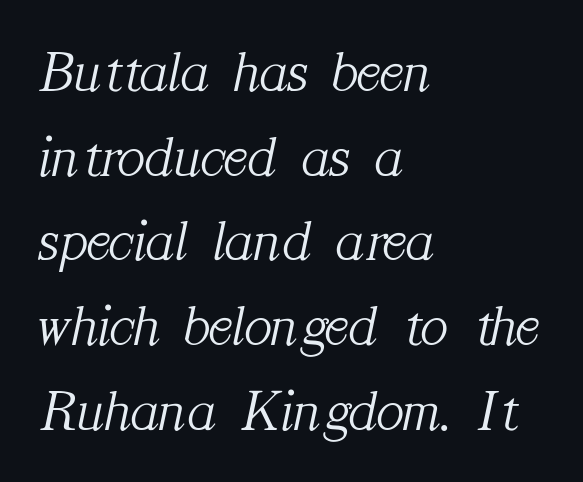
{"serif": "yes", "italic": "yes", "lean": "right", "slant_degrees": 12, "bold": "no", "weight": "light", "width": "normal", "stroke_contrast": "medium", "x_height": "medium", "monospaced": "no", "underline": "no", "align": "left", "line_spacing": "normal", "line_spacing_ratio": 1.46, "letter_spacing": "normal", "letter_spacing_em": 0.0, "glyph_px": 58}
